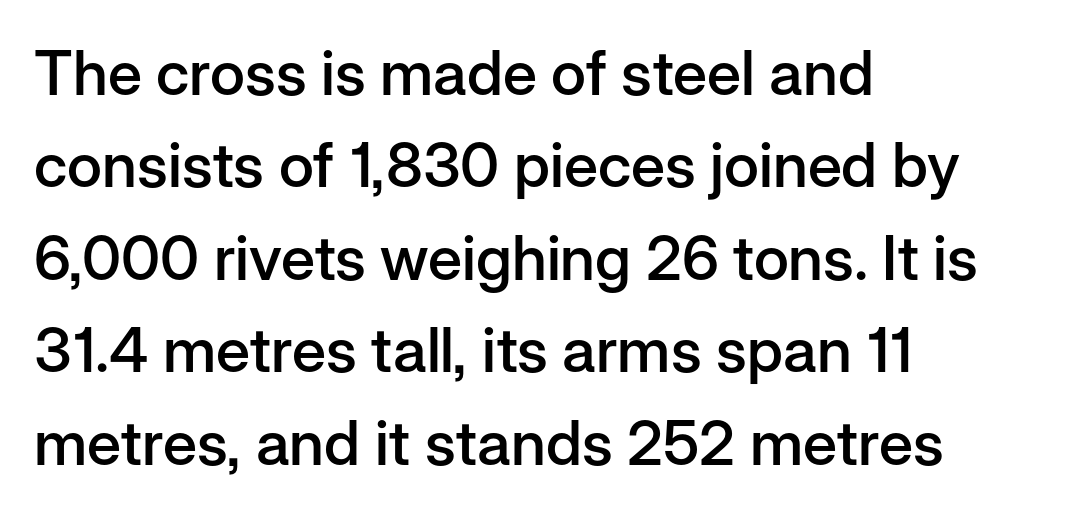
The image shows 62 px semibold sans-serif type, upright; set left-aligned, normal line spacing (1.49x), normal letter spacing, not underlined; low stroke contrast and a medium x-height.
